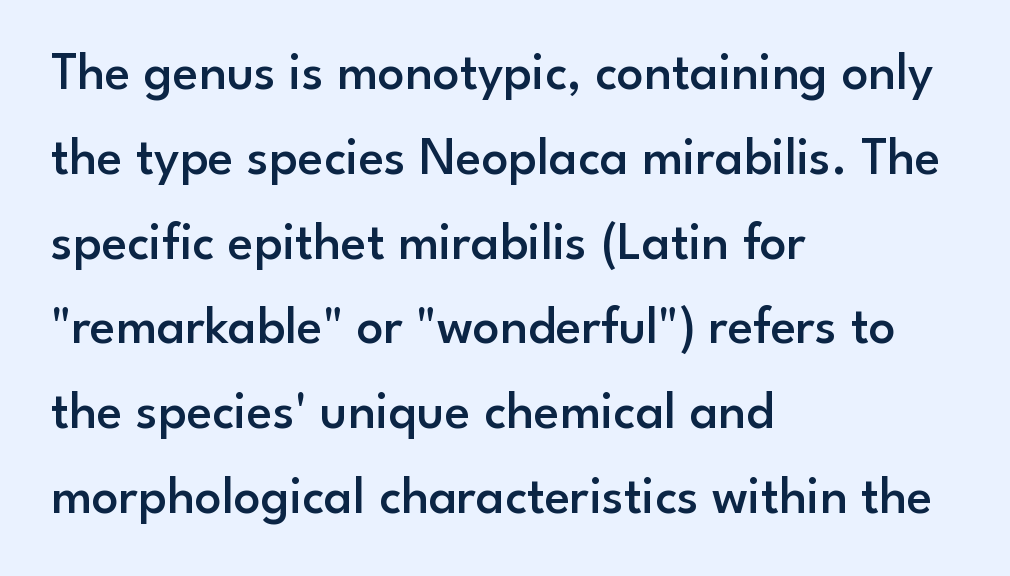
{"serif": "no", "italic": "no", "bold": "semi", "weight": "semibold", "width": "normal", "stroke_contrast": "low", "x_height": "small", "monospaced": "no", "underline": "no", "align": "left", "line_spacing": "normal", "line_spacing_ratio": 1.6, "letter_spacing": "normal", "letter_spacing_em": 0.0, "glyph_px": 53}
